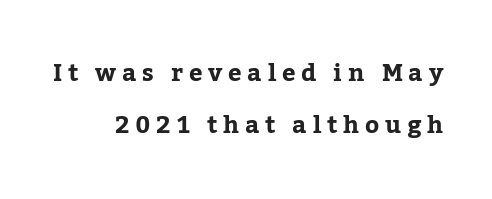
Q: Is the text italic (slanted)? A: No, it is upright.
Q: Is the text underlined? A: No.
Q: Is the spacing between letters normal or unusually wide? A: Unusually wide.
Q: Is the spacing between lines tight, normal or loose? A: Loose.
